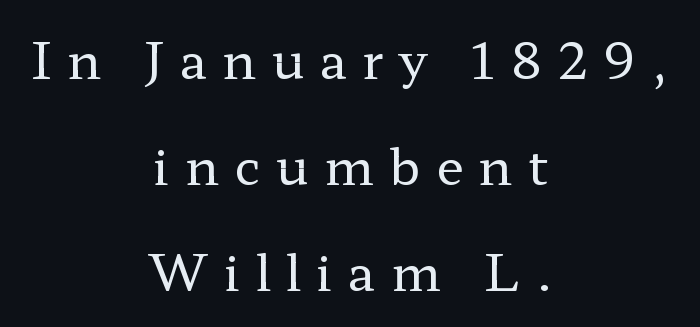
The letterforms stand isolated, each surrounded by extra space. Do the letters lean? They stand straight. Alignment: centered. The letters look calm and open, with moderate or lighter stems. Each letter keeps its own natural width here, so spacing adapts to shape. The glyphs in this specimen are seriffed.
